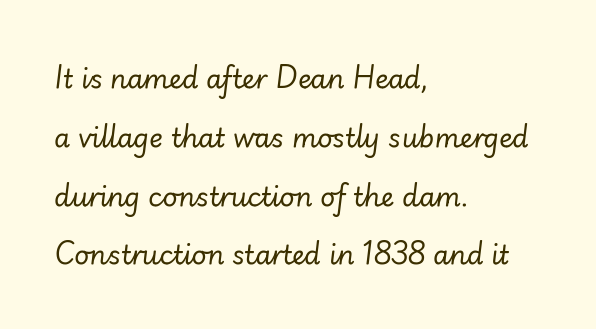
{"italic": "yes", "lean": "right", "slant_degrees": 7, "bold": "no", "underline": "no", "align": "left", "line_spacing": "loose", "line_spacing_ratio": 2.26, "letter_spacing": "normal", "letter_spacing_em": 0.0, "glyph_px": 26}
